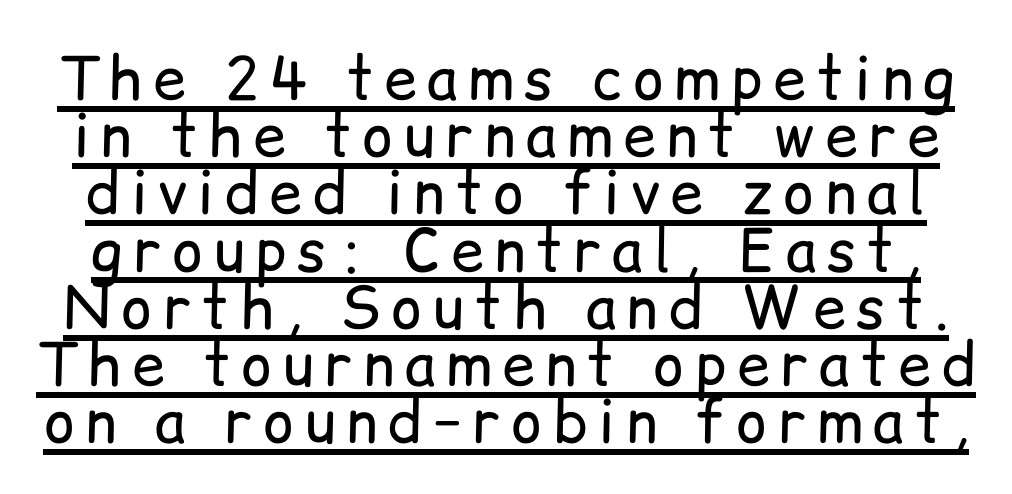
The image shows 59 px regular-weight sans-serif type, upright; set tight line spacing (0.97x), underlined; low stroke contrast and a medium x-height.
